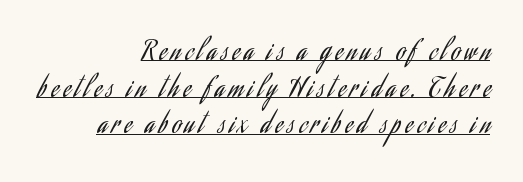
The image shows 25 px text type; set right-aligned, normal line spacing (1.47x), underlined.
